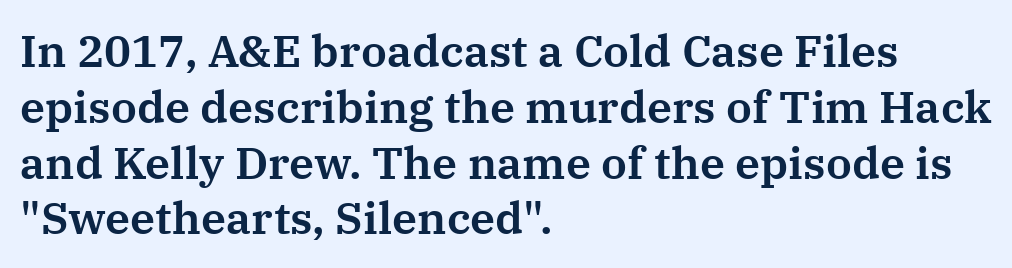
{"serif": "yes", "italic": "no", "width": "normal", "stroke_contrast": "medium", "x_height": "medium", "monospaced": "no", "underline": "no", "align": "left", "line_spacing_ratio": 1.24, "letter_spacing": "normal", "letter_spacing_em": 0.0, "glyph_px": 45}
